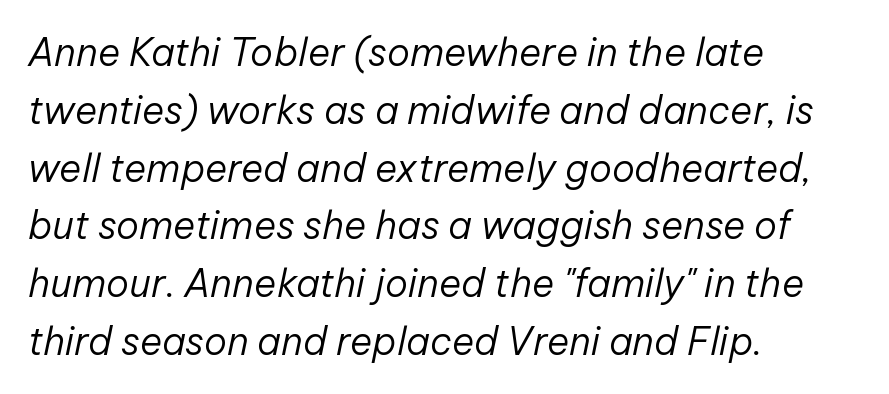
Q: Is the text bold? A: No.
Q: Is the text italic (slanted)? A: Yes, it leans right by about 12 degrees.
Q: Is the text underlined? A: No.
Q: How is the paragraph aligned? A: Left-aligned.
Q: Is the spacing between letters normal or unusually wide? A: Normal.
Q: Is the spacing between lines tight, normal or loose? A: Normal.
Q: Width (condensed, normal, or wide)? A: Normal.
Q: Stroke contrast? A: Low.
Q: x-height? A: Medium.
Q: Monospaced? A: No.
